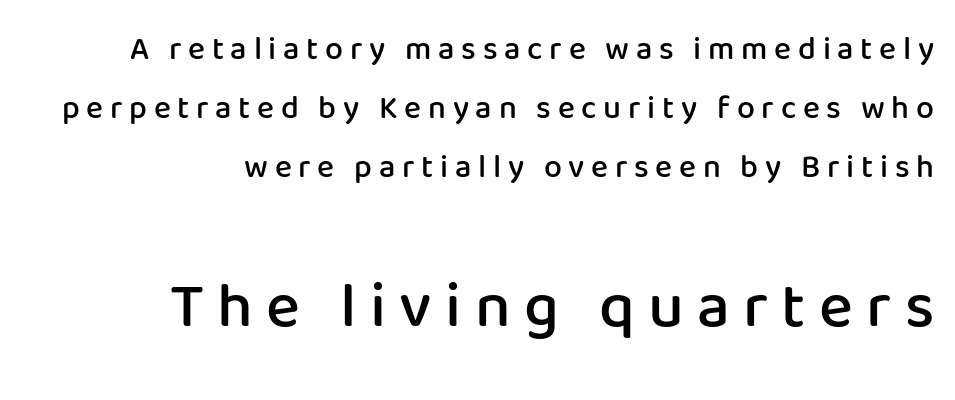
Inter-character spacing is expanded well beyond the font's built-in metrics. The characters display no serif detailing; their extremities are plain. Check under the words: just untouched page. Does the bottom block carry the larger type? Yes, it does.
